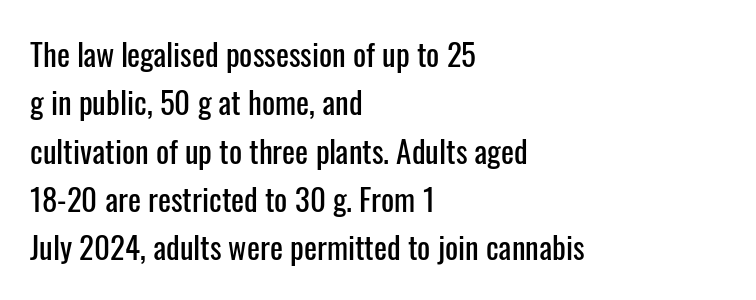
Q: Is the text italic (slanted)? A: No, it is upright.
Q: Is the typeface a serif or a sans-serif typeface? A: Sans-serif.
Q: Is the text underlined? A: No.
Q: How is the paragraph aligned? A: Left-aligned.
Q: Is the spacing between letters normal or unusually wide? A: Normal.
Q: Is the spacing between lines tight, normal or loose? A: Normal.
Q: Width (condensed, normal, or wide)? A: Condensed.
Q: Stroke contrast? A: Low.
Q: x-height? A: Medium.
Q: Monospaced? A: No.
